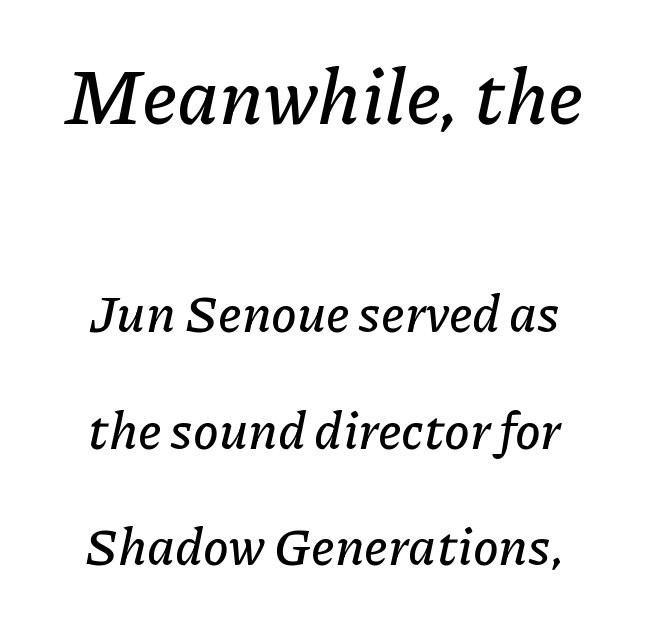
{"italic": "yes", "lean": "right", "slant_degrees": 11, "width": "normal", "stroke_contrast": "low", "x_height": "medium", "monospaced": "no", "underline": "no", "align": "center", "line_spacing": "loose", "line_spacing_ratio": 2.24, "letter_spacing": "normal", "letter_spacing_em": 0.0, "larger_block": "first", "size_ratio": 1.5, "glyph_px": 78}
